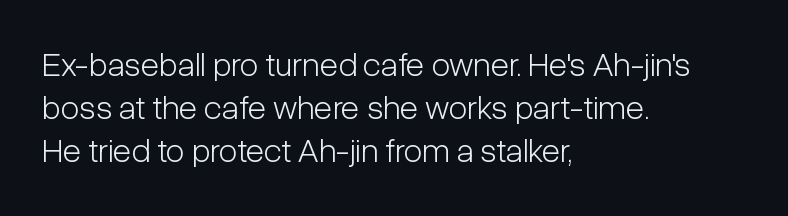
{"serif": "no", "italic": "no", "bold": "no", "weight": "light", "width": "condensed", "stroke_contrast": "low", "x_height": "medium", "monospaced": "no", "underline": "no", "align": "left", "line_spacing": "normal", "line_spacing_ratio": 1.26, "letter_spacing": "normal", "letter_spacing_em": 0.0, "glyph_px": 34}
